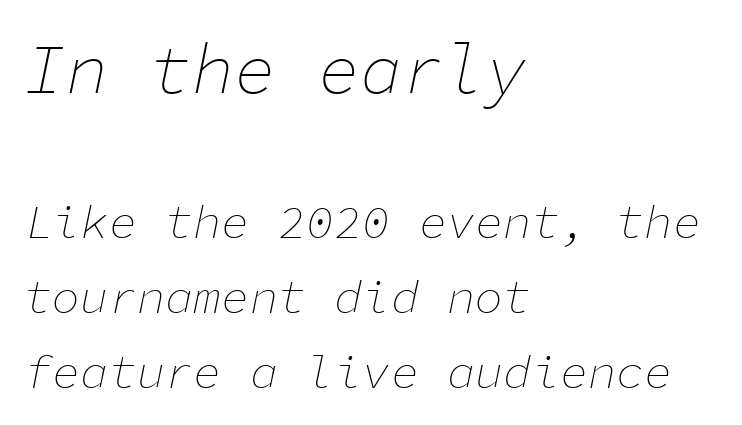
{"italic": "yes", "lean": "right", "slant_degrees": 11, "bold": "no", "weight": "thin", "width": "normal", "stroke_contrast": "low", "x_height": "medium", "monospaced": "yes", "underline": "no", "align": "left", "line_spacing": "normal", "line_spacing_ratio": 1.59, "letter_spacing": "normal", "letter_spacing_em": 0.0, "larger_block": "first", "size_ratio": 1.49, "glyph_px": 70}
